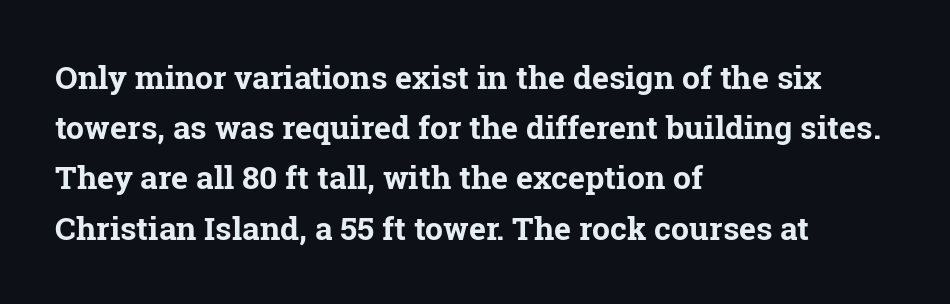
Q: Is the text bold? A: Yes.
Q: Is the text italic (slanted)? A: No, it is upright.
Q: Is the typeface a serif or a sans-serif typeface? A: Serif.
Q: Is the text underlined? A: No.
Q: How is the paragraph aligned? A: Left-aligned.
Q: Is the spacing between letters normal or unusually wide? A: Normal.
Q: Is the spacing between lines tight, normal or loose? A: Normal.
Q: Width (condensed, normal, or wide)? A: Normal.
Q: Stroke contrast? A: Low.
Q: x-height? A: Medium.
Q: Monospaced? A: No.
